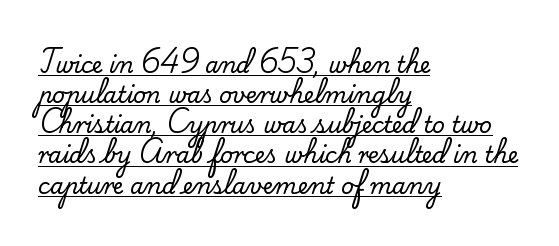
Characters follow at the spacing the type designer built in. The ragged edge is on the right, which tells us the setting is flush left. A baseline rule has been typeset under these characters. The block of text has a typical density, with ordinary space between rows.
